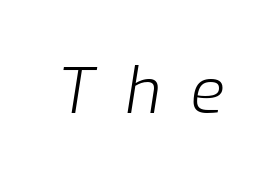
{"italic": "yes", "lean": "right", "slant_degrees": 9, "bold": "no", "weight": "light", "width": "normal", "stroke_contrast": "low", "x_height": "medium", "monospaced": "no", "underline": "no", "letter_spacing": "wide", "letter_spacing_em": 0.48, "glyph_px": 62}
